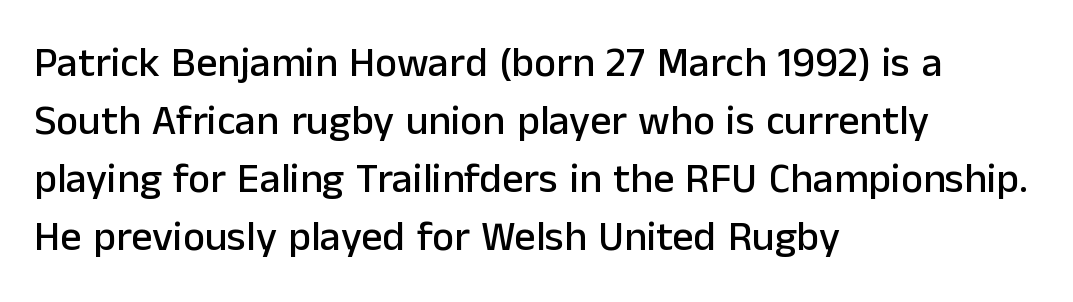
{"serif": "no", "italic": "no", "width": "normal", "stroke_contrast": "low", "x_height": "medium", "monospaced": "no", "underline": "no", "align": "left", "line_spacing": "normal", "line_spacing_ratio": 1.38, "letter_spacing": "normal", "letter_spacing_em": 0.0, "glyph_px": 42}
